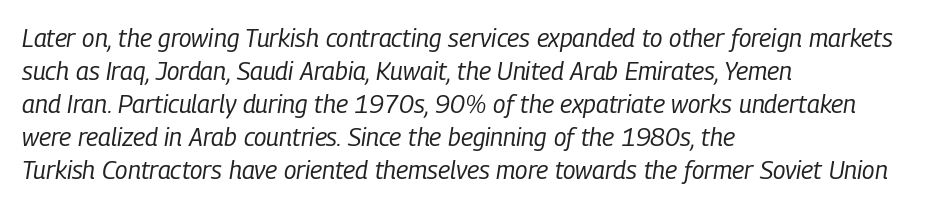
The image shows 25 px text type, italic (leaning right); set left-aligned, normal line spacing (1.32x), normal letter spacing, not underlined.
